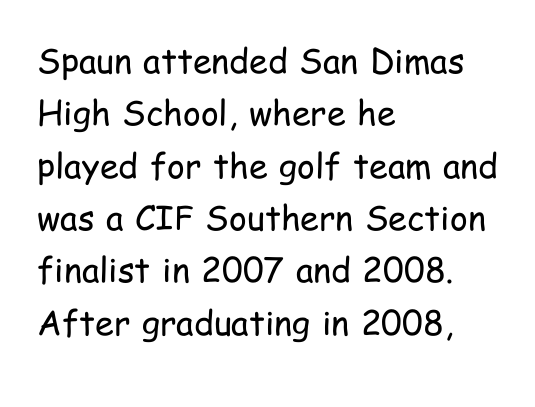
Q: Is the text bold? A: No.
Q: Is the text italic (slanted)? A: No, it is upright.
Q: Is the typeface a serif or a sans-serif typeface? A: Sans-serif.
Q: Is the text underlined? A: No.
Q: How is the paragraph aligned? A: Left-aligned.
Q: Is the spacing between letters normal or unusually wide? A: Normal.
Q: Is the spacing between lines tight, normal or loose? A: Normal.
Q: Width (condensed, normal, or wide)? A: Condensed.
Q: Stroke contrast? A: Low.
Q: x-height? A: Medium.
Q: Monospaced? A: No.
